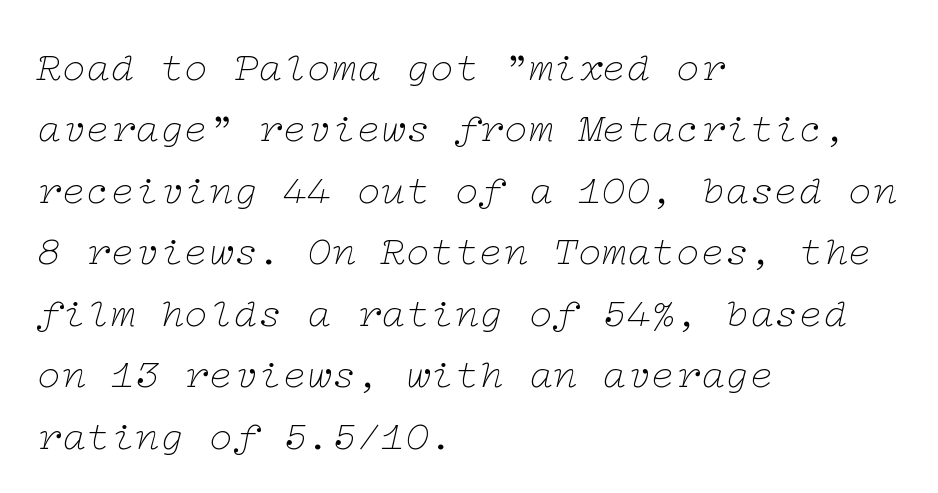
The image shows 41 px thin, wide serif type, italic (leaning right); set left-aligned, normal line spacing (1.5x), normal letter spacing, not underlined; low stroke contrast and a medium x-height.
